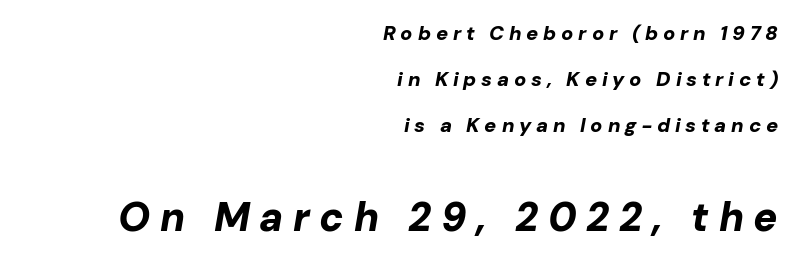
What stands out about the letter spacing? Its width — letters are far apart. The face used here is proportionally spaced, like ordinary book or web type. The designer gave the closing block more size than the opening block. The designer dialed line spacing up above the default.
